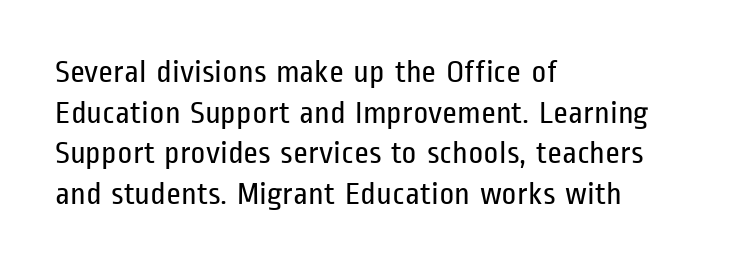
Q: Is the text bold? A: No.
Q: Is the text italic (slanted)? A: No, it is upright.
Q: Is the typeface a serif or a sans-serif typeface? A: Sans-serif.
Q: Is the text underlined? A: No.
Q: How is the paragraph aligned? A: Left-aligned.
Q: Is the spacing between letters normal or unusually wide? A: Normal.
Q: Is the spacing between lines tight, normal or loose? A: Normal.
Q: Width (condensed, normal, or wide)? A: Condensed.
Q: Stroke contrast? A: Low.
Q: x-height? A: Medium.
Q: Monospaced? A: No.
